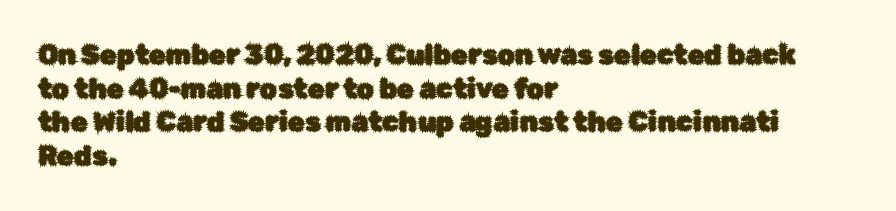
This is the regular roman posture of the typeface. Does extra space separate the letters? No, they use regular spacing. One-word summary of the alignment: left. How would I describe the line gaps? Plain and ordinary.
